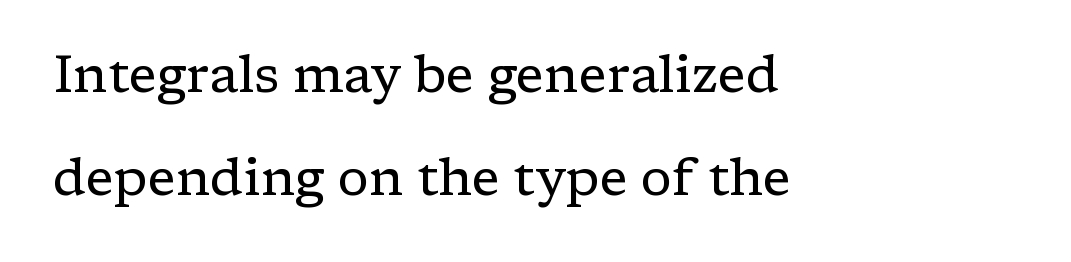
{"serif": "yes", "italic": "no", "bold": "no", "weight": "regular", "width": "normal", "stroke_contrast": "low", "x_height": "medium", "monospaced": "no", "underline": "no", "align": "left", "line_spacing": "loose", "line_spacing_ratio": 1.98, "letter_spacing": "normal", "letter_spacing_em": 0.0, "glyph_px": 52}
